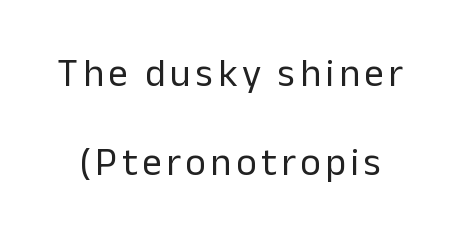
The image shows 39 px regular-weight sans-serif type, upright; set loose line spacing (2.28x), not underlined; low stroke contrast and a medium x-height.
